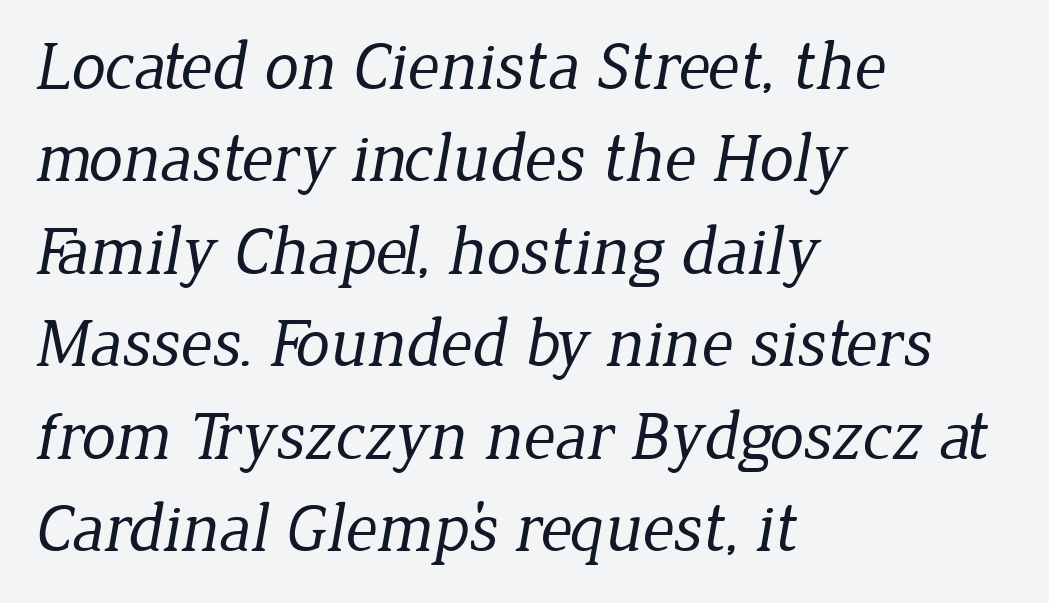
{"serif": "yes", "bold": "no", "weight": "regular", "width": "normal", "stroke_contrast": "low", "x_height": "medium", "monospaced": "no", "underline": "no", "align": "left", "line_spacing": "normal", "line_spacing_ratio": 1.34, "letter_spacing": "normal", "letter_spacing_em": 0.0, "glyph_px": 69}
